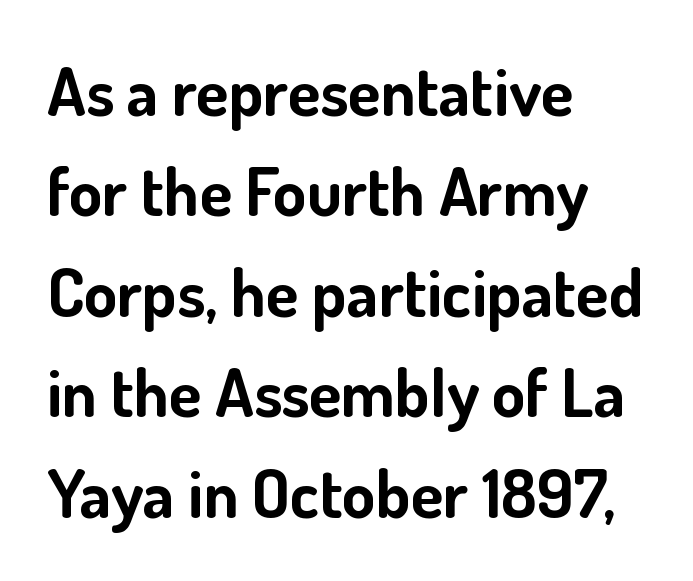
Q: Is the text bold? A: Yes.
Q: Is the text italic (slanted)? A: No, it is upright.
Q: Is the typeface a serif or a sans-serif typeface? A: Sans-serif.
Q: Is the text underlined? A: No.
Q: How is the paragraph aligned? A: Left-aligned.
Q: Is the spacing between letters normal or unusually wide? A: Normal.
Q: Is the spacing between lines tight, normal or loose? A: Normal.
Q: Width (condensed, normal, or wide)? A: Normal.
Q: Stroke contrast? A: Low.
Q: x-height? A: Small.
Q: Monospaced? A: No.
